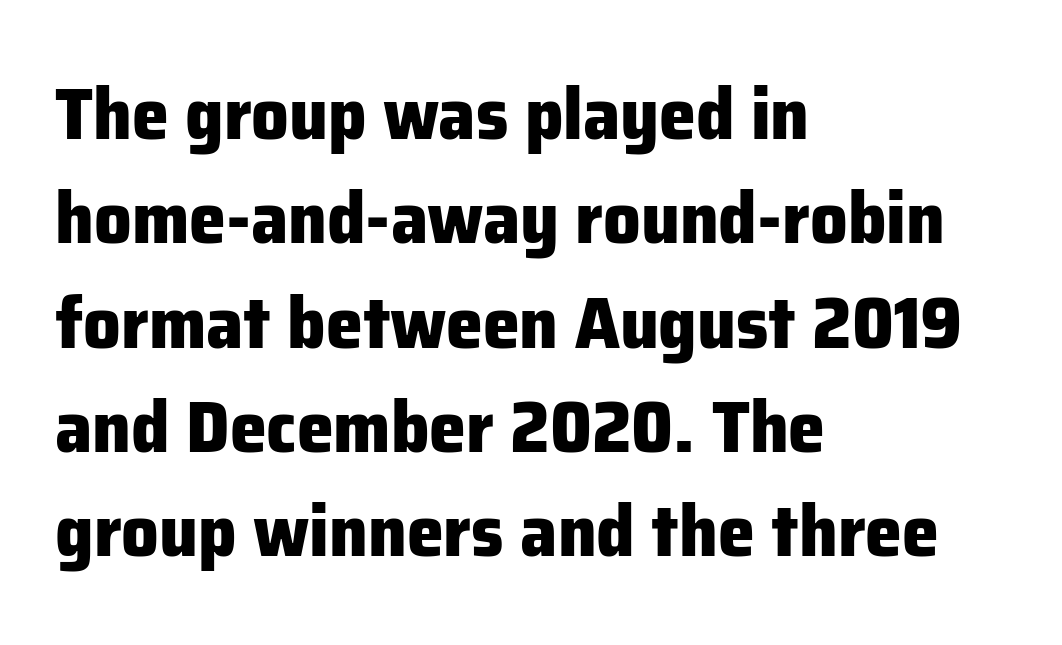
{"serif": "no", "italic": "no", "bold": "yes", "weight": "heavy", "width": "normal", "stroke_contrast": "low", "x_height": "medium", "monospaced": "no", "underline": "no", "align": "left", "line_spacing": "normal", "line_spacing_ratio": 1.41, "letter_spacing": "normal", "letter_spacing_em": 0.0, "glyph_px": 74}
